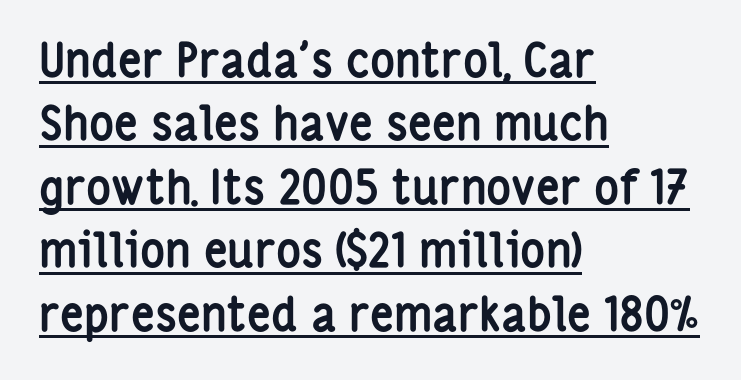
The image shows 47 px semibold, condensed sans-serif type, upright; set left-aligned, normal line spacing (1.35x), normal letter spacing, underlined; low stroke contrast and a medium x-height.
